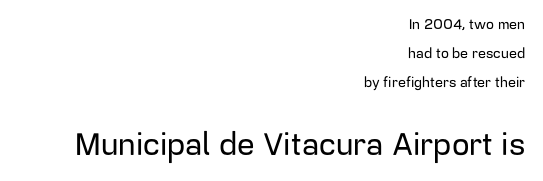
Q: Is the text italic (slanted)? A: No, it is upright.
Q: Is the typeface a serif or a sans-serif typeface? A: Sans-serif.
Q: Is the text underlined? A: No.
Q: How is the paragraph aligned? A: Right-aligned.
Q: Is the spacing between letters normal or unusually wide? A: Normal.
Q: Is the spacing between lines tight, normal or loose? A: Loose.
Q: Which block of text is set in a larger size, the first (top) or the second (bottom)? A: The second (bottom) one.
Q: Width (condensed, normal, or wide)? A: Normal.
Q: Stroke contrast? A: Low.
Q: x-height? A: Medium.
Q: Monospaced? A: No.
